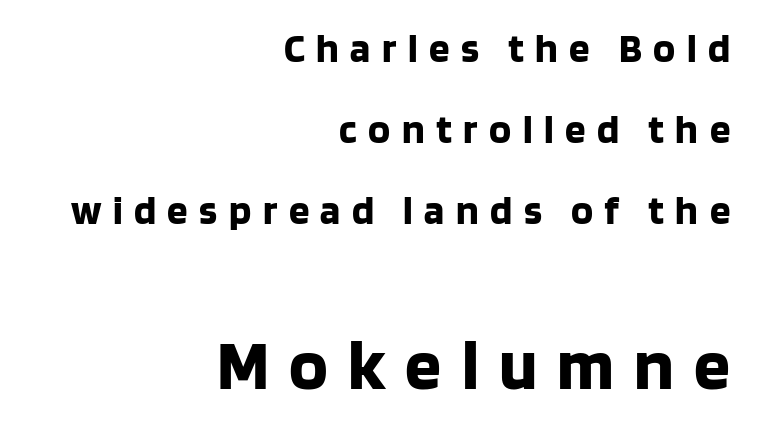
{"serif": "no", "italic": "no", "bold": "yes", "weight": "bold", "width": "normal", "stroke_contrast": "low", "x_height": "large", "monospaced": "no", "underline": "no", "align": "right", "line_spacing": "loose", "line_spacing_ratio": 1.98, "letter_spacing": "wide", "letter_spacing_em": 0.28, "larger_block": "second", "size_ratio": 1.76, "glyph_px": 72}
